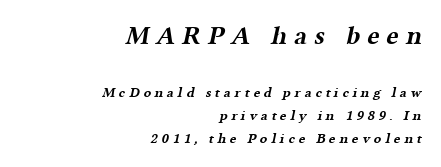
Q: Is the text bold? A: Yes.
Q: Is the text underlined? A: No.
Q: How is the paragraph aligned? A: Right-aligned.
Q: Is the spacing between letters normal or unusually wide? A: Unusually wide.
Q: Is the spacing between lines tight, normal or loose? A: Normal.
Q: Which block of text is set in a larger size, the first (top) or the second (bottom)? A: The first (top) one.
